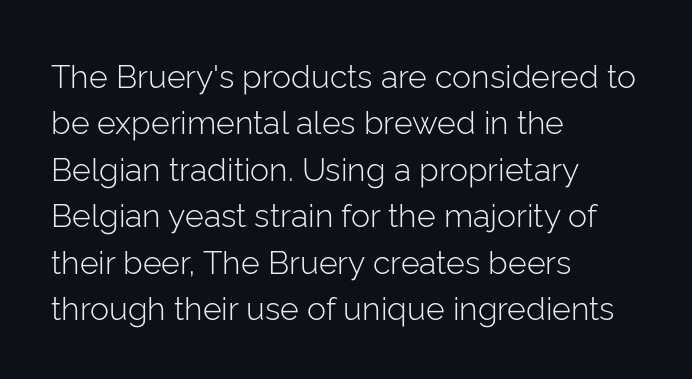
{"serif": "no", "italic": "no", "bold": "no", "weight": "light", "width": "normal", "stroke_contrast": "low", "x_height": "medium", "monospaced": "no", "underline": "no", "align": "left", "line_spacing": "normal", "line_spacing_ratio": 1.45, "letter_spacing": "normal", "letter_spacing_em": 0.0, "glyph_px": 32}
